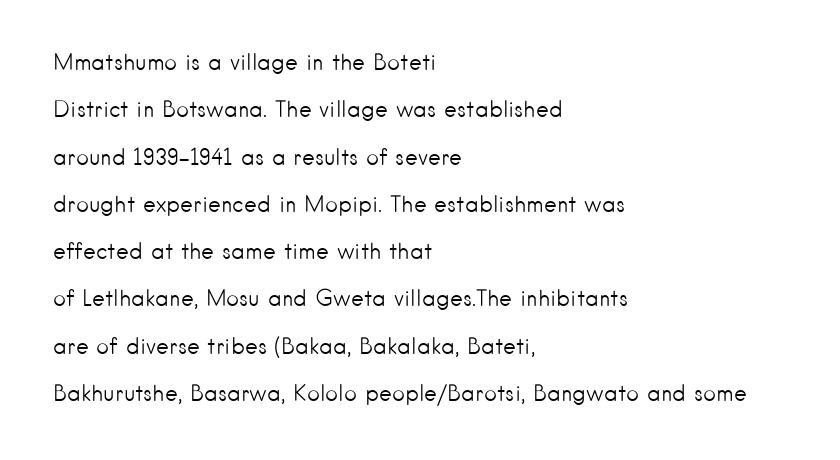
The image shows 22 px text type, upright; set left-aligned, loose line spacing (2.15x), normal letter spacing, not underlined.
